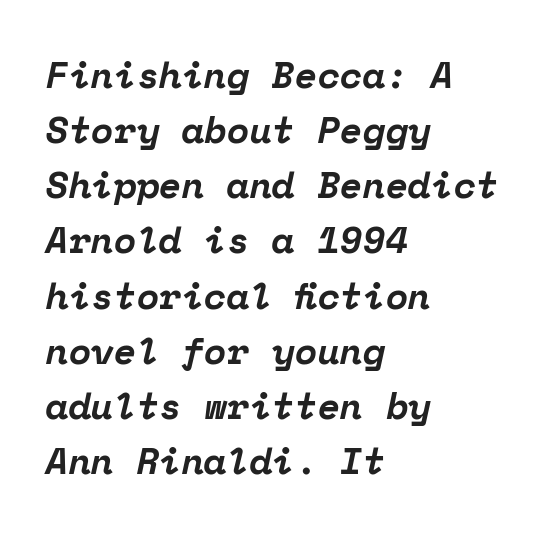
Q: Is the text bold? A: Yes.
Q: Is the text italic (slanted)? A: Yes, it leans right by about 12 degrees.
Q: Is the typeface a serif or a sans-serif typeface? A: Serif.
Q: Is the text underlined? A: No.
Q: How is the paragraph aligned? A: Left-aligned.
Q: Is the spacing between letters normal or unusually wide? A: Normal.
Q: Is the spacing between lines tight, normal or loose? A: Normal.
Q: Width (condensed, normal, or wide)? A: Normal.
Q: Stroke contrast? A: Low.
Q: x-height? A: Medium.
Q: Monospaced? A: Yes.
